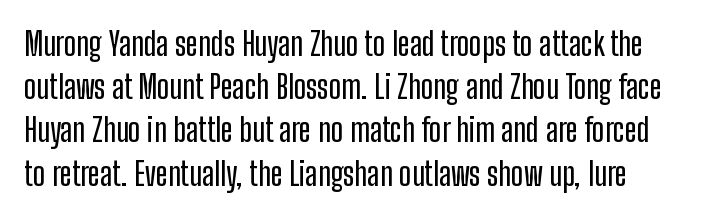
Q: Is the text italic (slanted)? A: No, it is upright.
Q: Is the typeface a serif or a sans-serif typeface? A: Sans-serif.
Q: Is the text underlined? A: No.
Q: Is the spacing between letters normal or unusually wide? A: Normal.
Q: Is the spacing between lines tight, normal or loose? A: Normal.
Q: Width (condensed, normal, or wide)? A: Condensed.
Q: Stroke contrast? A: Low.
Q: x-height? A: Medium.
Q: Monospaced? A: No.
